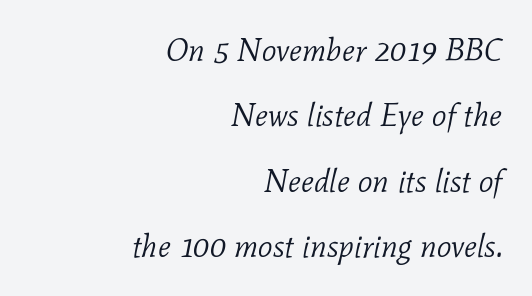
Q: Is the text bold? A: No.
Q: Is the text italic (slanted)? A: Yes, it leans right by about 11 degrees.
Q: Is the typeface a serif or a sans-serif typeface? A: Serif.
Q: Is the text underlined? A: No.
Q: How is the paragraph aligned? A: Right-aligned.
Q: Is the spacing between letters normal or unusually wide? A: Normal.
Q: Is the spacing between lines tight, normal or loose? A: Loose.
Q: Width (condensed, normal, or wide)? A: Normal.
Q: Stroke contrast? A: Low.
Q: x-height? A: Medium.
Q: Monospaced? A: No.
